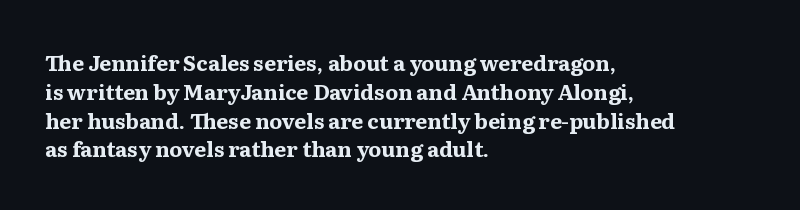
{"italic": "no", "bold": "yes", "underline": "no", "align": "left", "line_spacing": "normal", "line_spacing_ratio": 1.37, "letter_spacing": "normal", "letter_spacing_em": 0.0, "glyph_px": 21}
